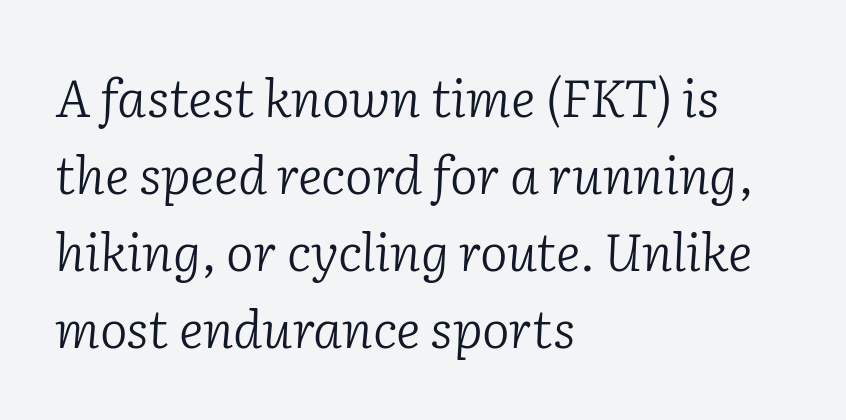
The image shows 52 px light serif type, italic (leaning right); set left-aligned, normal line spacing (1.48x), normal letter spacing, not underlined; low stroke contrast and a medium x-height.
